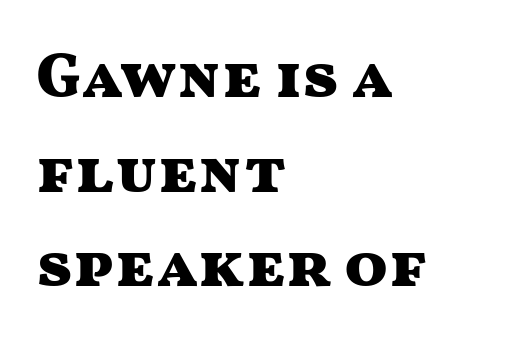
Q: Is the text bold? A: Yes.
Q: Is the text italic (slanted)? A: No, it is upright.
Q: Is the typeface a serif or a sans-serif typeface? A: Sans-serif.
Q: Is the text underlined? A: No.
Q: How is the paragraph aligned? A: Left-aligned.
Q: Is the spacing between letters normal or unusually wide? A: Normal.
Q: Is the spacing between lines tight, normal or loose? A: Normal.
Q: Width (condensed, normal, or wide)? A: Wide.
Q: Stroke contrast? A: Medium.
Q: x-height? A: Medium.
Q: Monospaced? A: No.
